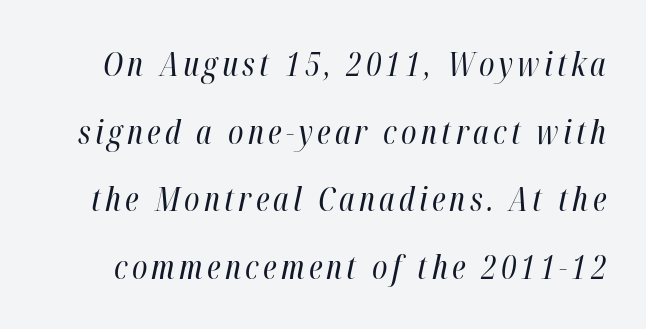
The image shows 33 px regular-weight, condensed type, italic (leaning right); set loose line spacing (2.05x), not underlined; high stroke contrast and a medium x-height.
